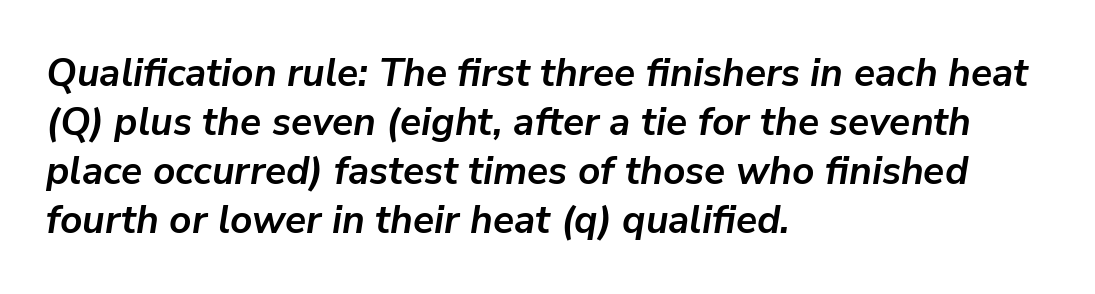
The image shows 39 px semibold type, italic (leaning right); set left-aligned, normal line spacing (1.26x), normal letter spacing, not underlined; low stroke contrast and a medium x-height.
